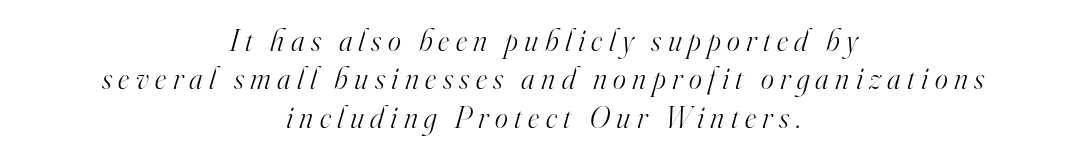
The image shows 31 px light serif type, italic (leaning right); set centered, line spacing 1.24x, unusually wide letter spacing (+0.21 em), not underlined; high stroke contrast and a small x-height.
